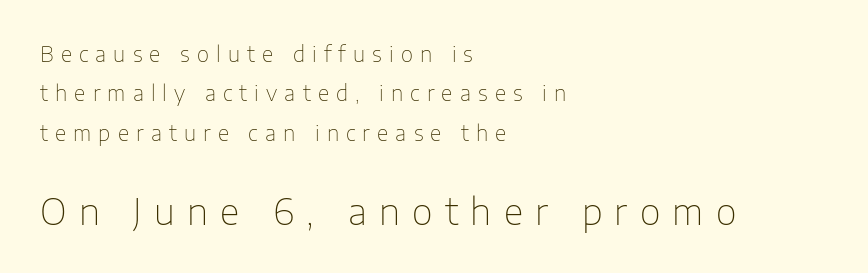
Each letter keeps its own natural width here, so spacing adapts to shape. The paragraph shown leans on its left margin. Nope, not italic — everything's standing straight. The typeface chosen for these lines omits serifs.
